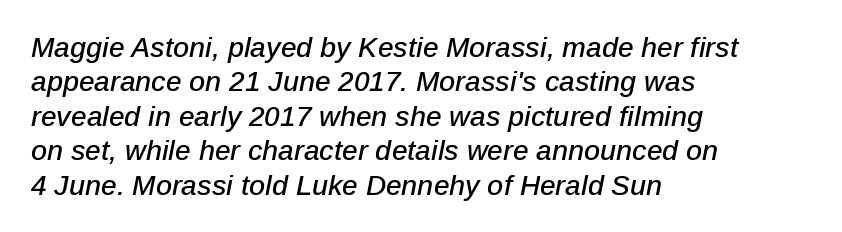
The image shows 28 px text type, italic (leaning right); set left-aligned, line spacing 1.23x, normal letter spacing, not underlined; low stroke contrast and a medium x-height.
